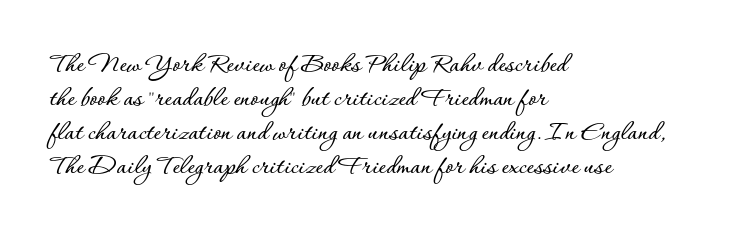
Q: Is the text italic (slanted)? A: Yes.
Q: Is the text underlined? A: No.
Q: How is the paragraph aligned? A: Left-aligned.
Q: Is the spacing between letters normal or unusually wide? A: Normal.
Q: Width (condensed, normal, or wide)? A: Normal.
Q: Stroke contrast? A: Low.
Q: x-height? A: Small.
Q: Monospaced? A: No.
